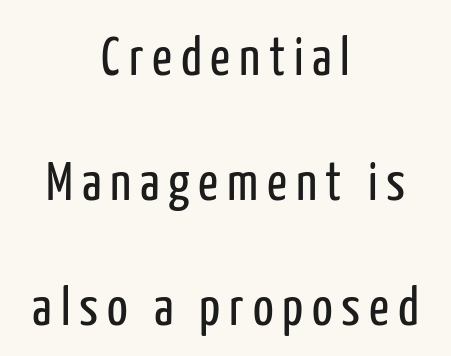
Q: Is the text bold? A: No.
Q: Is the text italic (slanted)? A: No, it is upright.
Q: Is the typeface a serif or a sans-serif typeface? A: Sans-serif.
Q: Is the text underlined? A: No.
Q: How is the paragraph aligned? A: Centered.
Q: Is the spacing between lines tight, normal or loose? A: Loose.
Q: Width (condensed, normal, or wide)? A: Condensed.
Q: Stroke contrast? A: Low.
Q: x-height? A: Medium.
Q: Monospaced? A: No.
